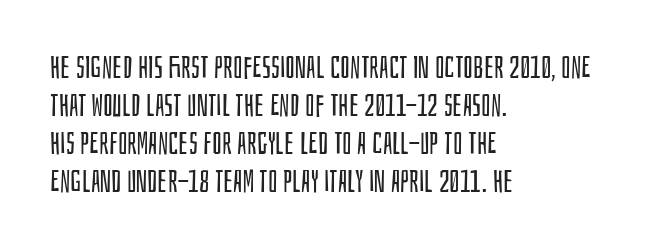
Q: Is the text bold? A: No.
Q: Is the text italic (slanted)? A: No, it is upright.
Q: Is the typeface a serif or a sans-serif typeface? A: Sans-serif.
Q: Is the text underlined? A: No.
Q: How is the paragraph aligned? A: Left-aligned.
Q: Is the spacing between letters normal or unusually wide? A: Normal.
Q: Width (condensed, normal, or wide)? A: Condensed.
Q: Stroke contrast? A: Low.
Q: x-height? A: Large.
Q: Monospaced? A: No.
